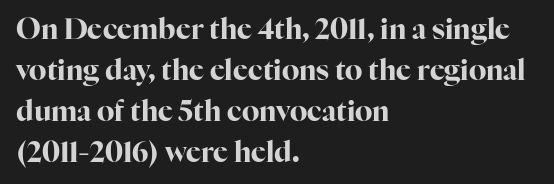
Q: Is the text bold? A: Yes.
Q: Is the text italic (slanted)? A: No, it is upright.
Q: Is the typeface a serif or a sans-serif typeface? A: Serif.
Q: Is the text underlined? A: No.
Q: How is the paragraph aligned? A: Left-aligned.
Q: Is the spacing between letters normal or unusually wide? A: Normal.
Q: Is the spacing between lines tight, normal or loose? A: Normal.
Q: Width (condensed, normal, or wide)? A: Normal.
Q: Stroke contrast? A: High.
Q: x-height? A: Medium.
Q: Monospaced? A: No.
